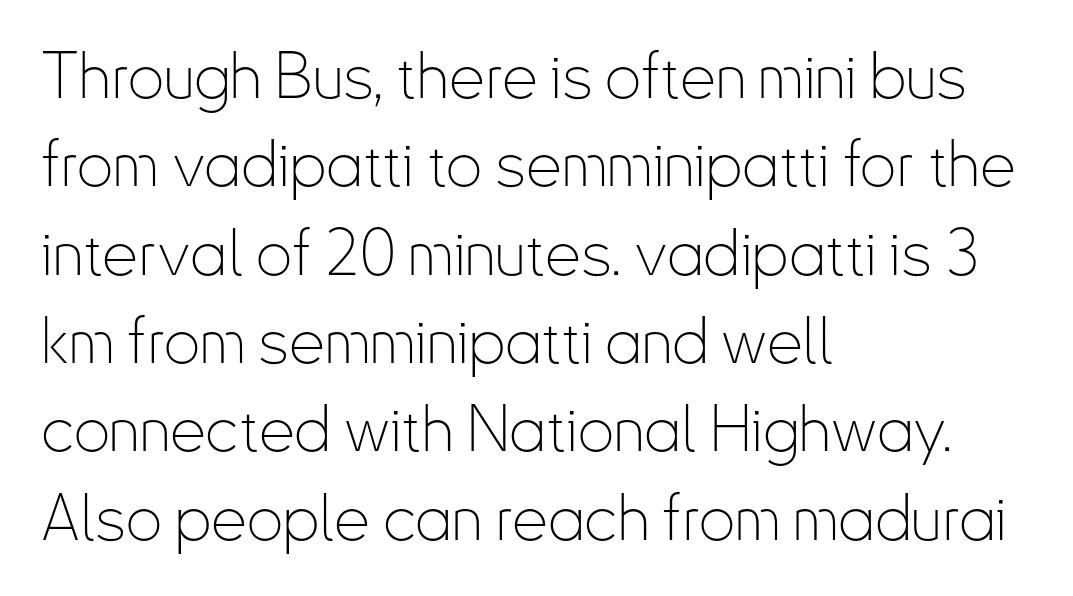
Every character sits straight up, as roman type does. Normally led — the rows are evenly, conventionally spaced. The glyphs are unaccompanied by any horizontal stroke below them. Compared with typical body copy, the letter spacing here is the same. Layout note: lines flush left. The type family on display is of the sans-serif kind.
